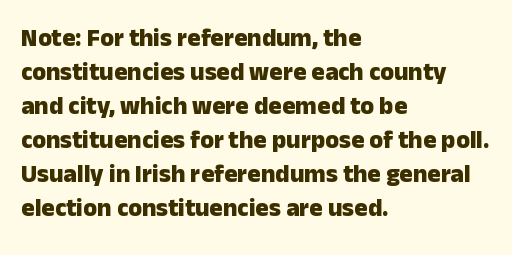
{"italic": "no", "bold": "yes", "underline": "no", "align": "left", "line_spacing": "normal", "line_spacing_ratio": 1.36, "letter_spacing": "normal", "letter_spacing_em": 0.0, "glyph_px": 25}
